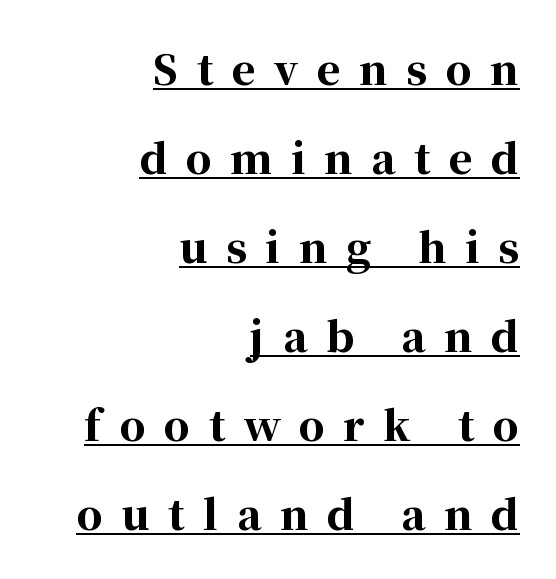
The image shows 41 px bold serif type, upright; set right-aligned, loose line spacing (2.17x), unusually wide letter spacing (+0.45 em), underlined; high stroke contrast and a medium x-height.
